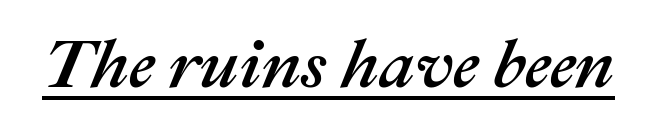
{"italic": "yes", "lean": "right", "slant_degrees": 22, "width": "normal", "stroke_contrast": "medium", "x_height": "medium", "monospaced": "no", "underline": "yes", "letter_spacing": "normal", "letter_spacing_em": 0.0, "glyph_px": 69}
